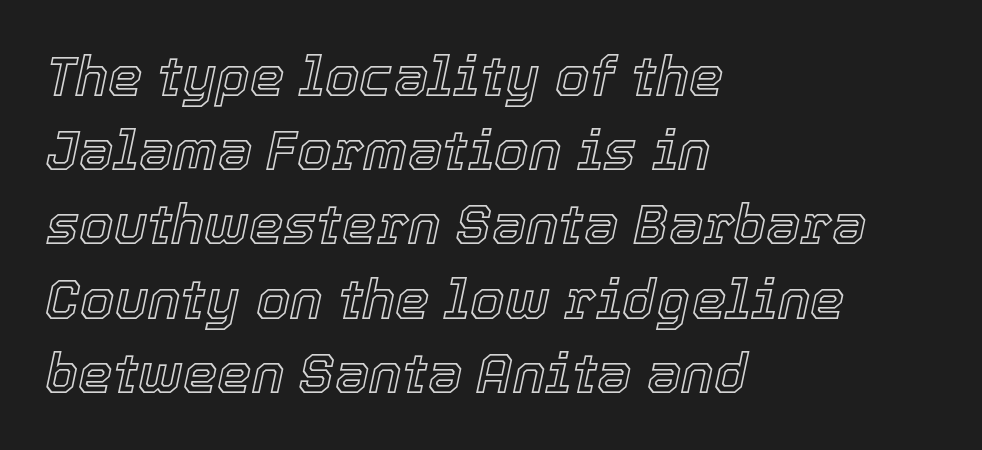
The image shows 55 px text type, italic (leaning right); set left-aligned, normal line spacing (1.35x), normal letter spacing, not underlined; a medium x-height.
